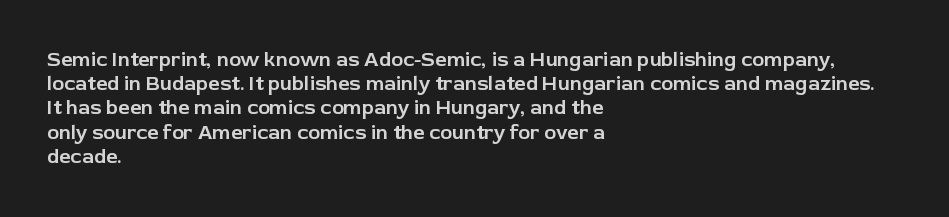
If you drew a line through each stem, it would be perfectly vertical. The line texture is even and compact thanks to regular tracking. Which margin do the lines hug? The left one — the right edge is uneven. Letters rest on an invisible, unmarked baseline.
